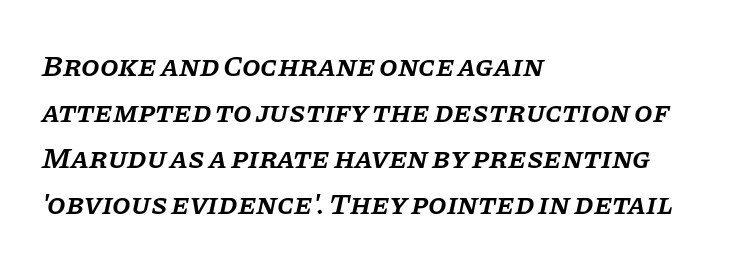
{"serif": "yes", "italic": "yes", "lean": "right", "slant_degrees": 11, "bold": "semi", "weight": "semibold", "width": "normal", "stroke_contrast": "low", "x_height": "large", "monospaced": "no", "underline": "no", "align": "left", "line_spacing": "normal", "line_spacing_ratio": 1.53, "letter_spacing": "normal", "letter_spacing_em": 0.0, "glyph_px": 30}
